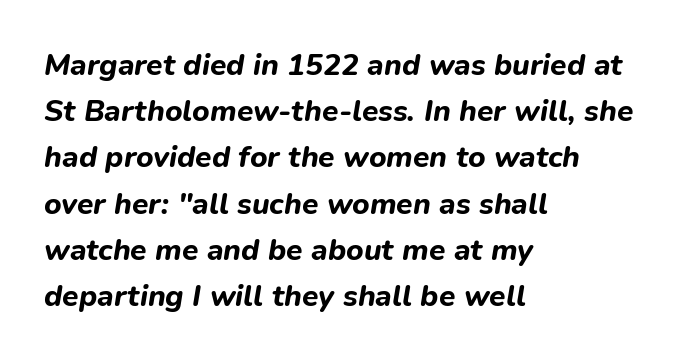
{"italic": "yes", "lean": "right", "slant_degrees": 9, "bold": "yes", "weight": "bold", "width": "normal", "stroke_contrast": "low", "x_height": "medium", "monospaced": "no", "underline": "no", "align": "left", "line_spacing": "normal", "line_spacing_ratio": 1.54, "letter_spacing": "normal", "letter_spacing_em": 0.0, "glyph_px": 30}
